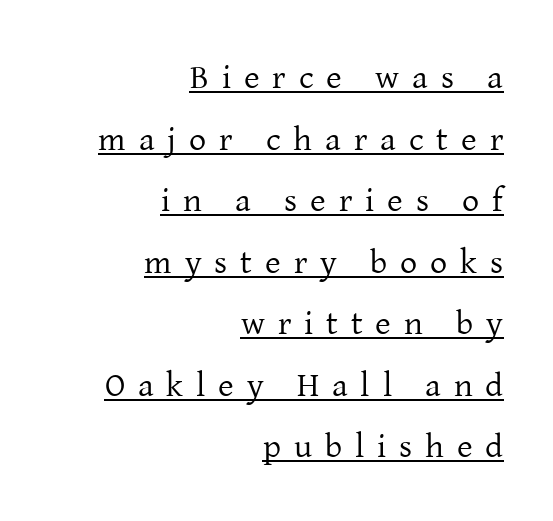
{"serif": "yes", "italic": "no", "bold": "no", "weight": "regular", "width": "normal", "stroke_contrast": "low", "x_height": "medium", "monospaced": "no", "underline": "yes", "align": "right", "line_spacing_ratio": 1.81, "letter_spacing": "wide", "letter_spacing_em": 0.38, "glyph_px": 34}
